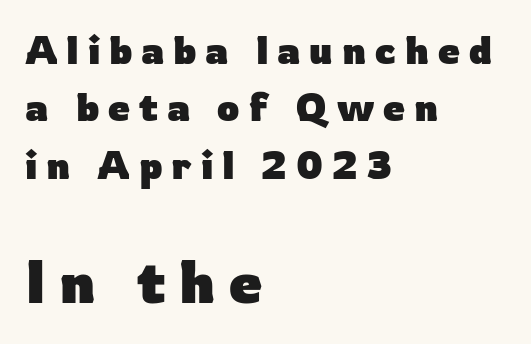
Q: Is the text bold? A: Yes.
Q: Is the text italic (slanted)? A: No, it is upright.
Q: Is the typeface a serif or a sans-serif typeface? A: Sans-serif.
Q: Is the text underlined? A: No.
Q: How is the paragraph aligned? A: Left-aligned.
Q: Is the spacing between letters normal or unusually wide? A: Unusually wide.
Q: Is the spacing between lines tight, normal or loose? A: Normal.
Q: Which block of text is set in a larger size, the first (top) or the second (bottom)? A: The second (bottom) one.
Q: Width (condensed, normal, or wide)? A: Normal.
Q: Stroke contrast? A: Low.
Q: x-height? A: Medium.
Q: Monospaced? A: No.
